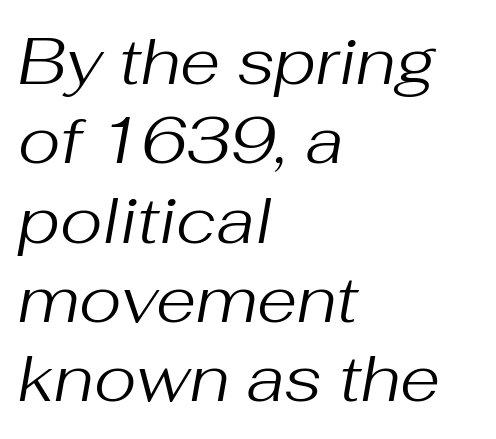
You could not count columns in this text — the font is proportionally spaced. On a weight scale, this lands at 450 or below. Would a proofreader flag this as italicized? Yes. Just letters on the line, the space beneath them empty. A typesetter would call this zero additional tracking.
